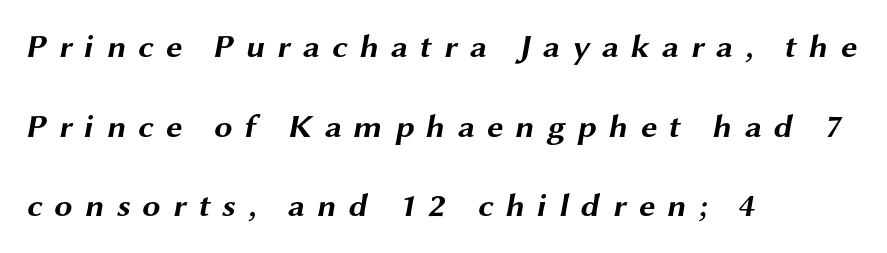
You could not count columns in this text — the font is proportionally spaced. To sum up the face: it is a sans, with no serifs. Underline: absent. A typesetter would call this heavily tracked-out type. Typesetter's note: full bold, strokes at maximum text heaviness. The block of text is sparse from top to bottom, with ample space between rows.
